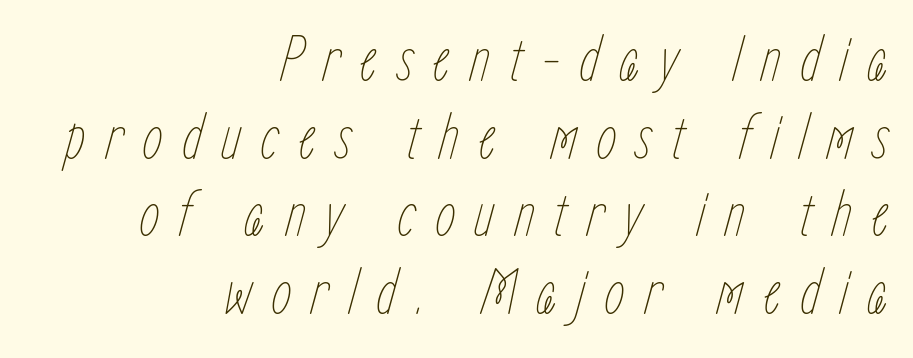
You can tell it's italic because the verticals aren't actually vertical. Visually the block forms a straight wall on the right and a jagged coastline on the left. These glyphs show unthickened strokes, regular width or finer. Has an underline been added? It has not. The tracking reads as deliberately expanded to a designer's eye. The face used here is proportionally spaced, like ordinary book or web type.
